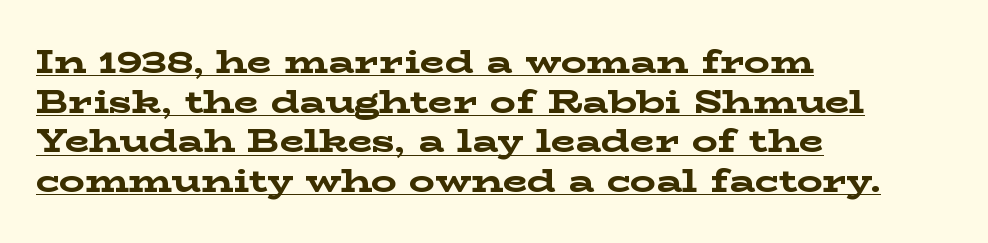
The sample's only ornament is a line tracing under the words. Teacher's note: observe the even left margin — that is flush-left alignment. Does extra space separate the letters? No, they use regular spacing. Varying glyph widths throughout — classic text-font behaviour. How heavy is the stroke? Heavy — this is a bold. Stroke terminals: seriffed.
